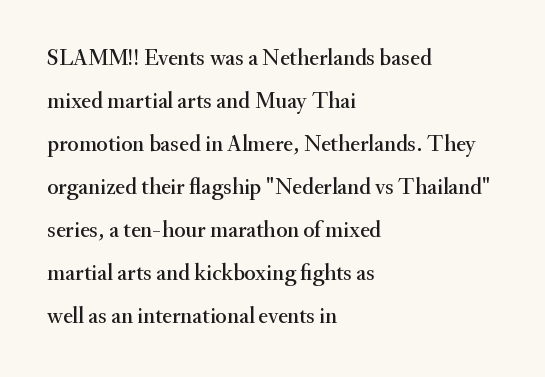
Visually the block forms a straight wall on the left and a jagged coastline on the right. Observe the ordinary spacing: letters are neighbours, not strangers. The font's upright variant was chosen for this text. The space directly below the letters is spotless.
